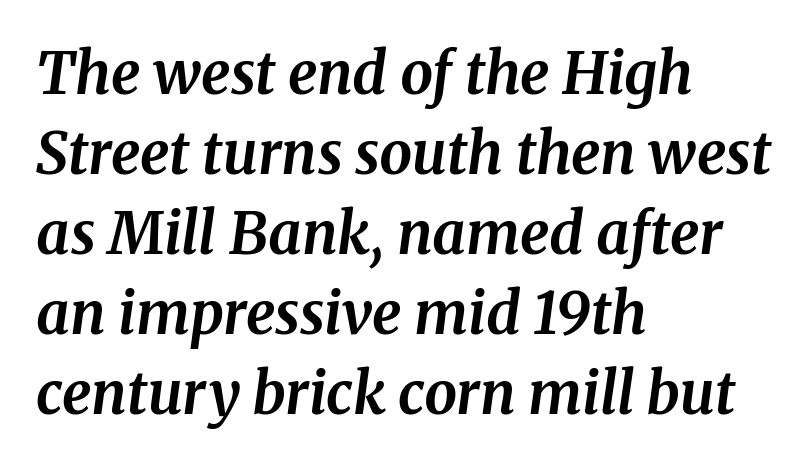
Q: Is the text bold? A: Yes.
Q: Is the text italic (slanted)? A: Yes, it leans right by about 8 degrees.
Q: Is the typeface a serif or a sans-serif typeface? A: Serif.
Q: Is the text underlined? A: No.
Q: How is the paragraph aligned? A: Left-aligned.
Q: Is the spacing between letters normal or unusually wide? A: Normal.
Q: Is the spacing between lines tight, normal or loose? A: Normal.
Q: Width (condensed, normal, or wide)? A: Normal.
Q: Stroke contrast? A: Medium.
Q: x-height? A: Medium.
Q: Monospaced? A: No.
